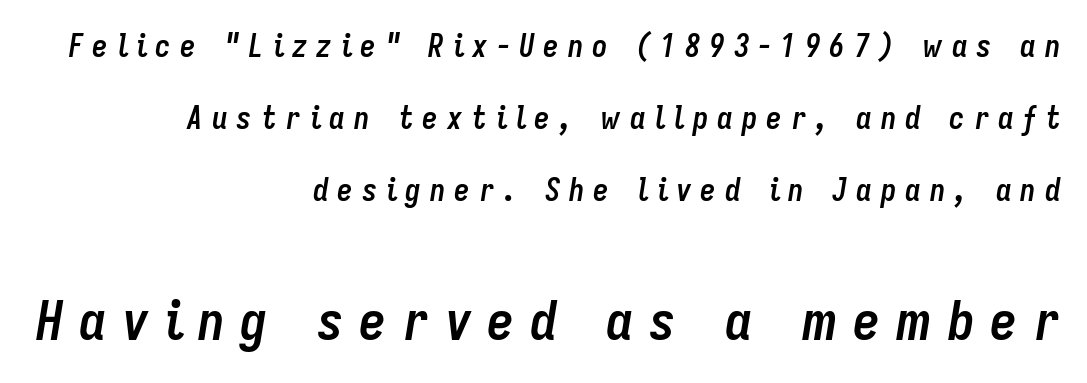
Q: Is the text bold? A: Yes.
Q: Is the text italic (slanted)? A: Yes, it leans right by about 9 degrees.
Q: Is the text underlined? A: No.
Q: How is the paragraph aligned? A: Right-aligned.
Q: Is the spacing between letters normal or unusually wide? A: Unusually wide.
Q: Is the spacing between lines tight, normal or loose? A: Loose.
Q: Which block of text is set in a larger size, the first (top) or the second (bottom)? A: The second (bottom) one.
Q: Width (condensed, normal, or wide)? A: Condensed.
Q: Stroke contrast? A: Low.
Q: x-height? A: Medium.
Q: Monospaced? A: No.
